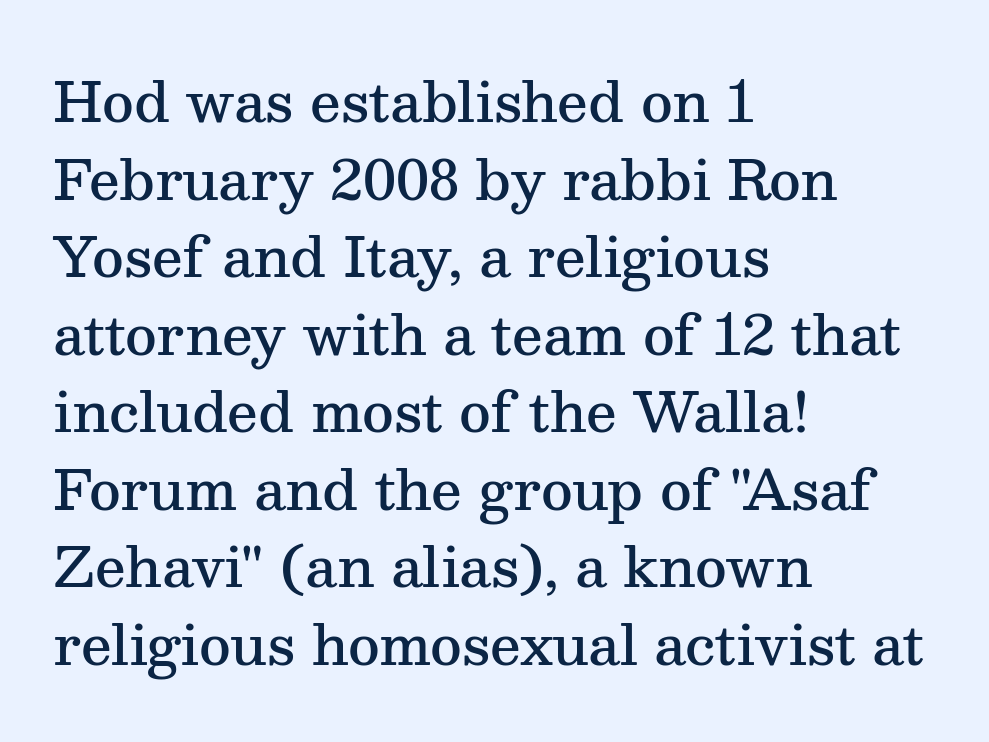
{"serif": "yes", "italic": "no", "bold": "semi", "weight": "semibold", "width": "normal", "stroke_contrast": "medium", "x_height": "medium", "monospaced": "no", "underline": "no", "align": "left", "line_spacing": "normal", "line_spacing_ratio": 1.41, "letter_spacing": "normal", "letter_spacing_em": 0.0, "glyph_px": 55}
